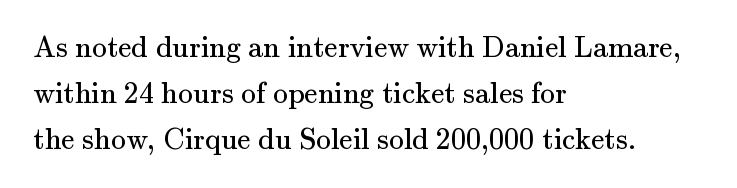
Stroke mass is kept to a normal reading level or below. These lines are set flush left with a ragged right edge. You can tell from the footed stems that serif type was used. Here the designer chose a conventional face with non-uniform glyph widths.
